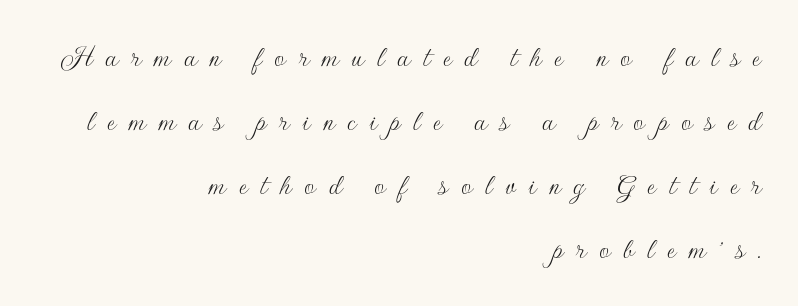
This reads as an unemphasized weight, regular at the heaviest. A typesetter would call this proportional, since set widths differ per character. Notice the wide empty band between every row — that's loose leading.
